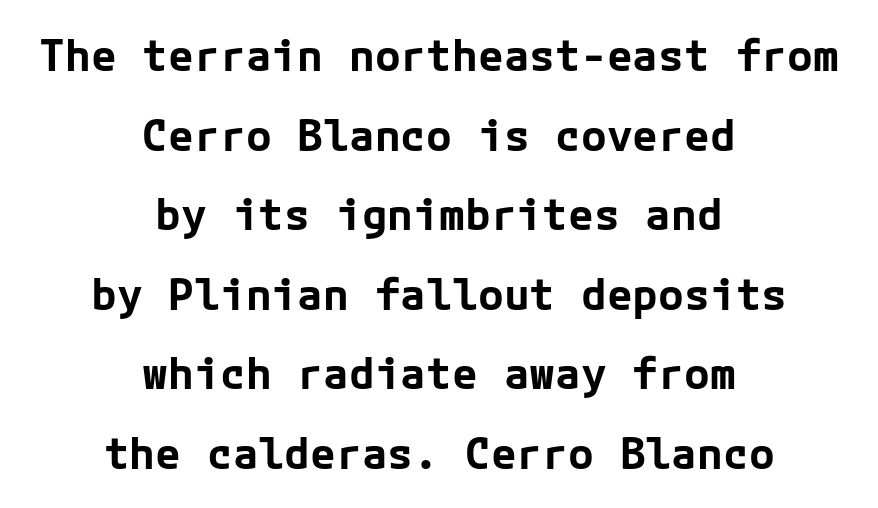
The zone under the glyphs is completely vacant. It's the straight-up-and-down kind of type. Both edges are ragged and mirror each other, which tells us the setting is centered. The glyphs have the mass of a bold cut. Tracking value appears to be zero — textbook default spacing.
